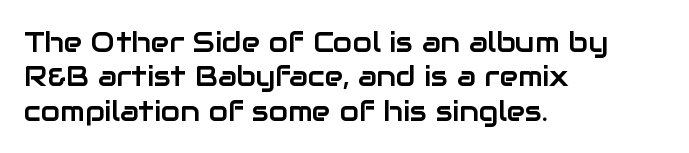
Compared with typical body copy, the letter spacing here is the same. The rendering shows plain stroke endings on the letterforms — a sans-serif design. You could not count columns in this text — the font is proportionally spaced. The compositor pushed each line to the left boundary. Upright lettering throughout. Quick note: underline off.
